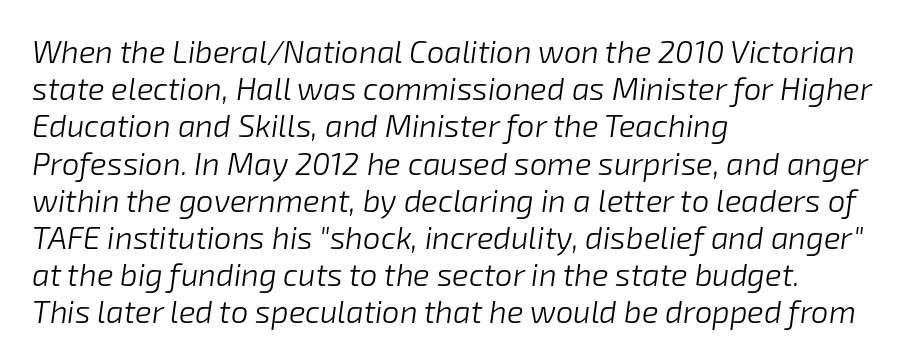
The letterforms sit shoulder to shoulder at normal distance. You could not count columns in this text — the font is proportionally spaced. Stroke thickness stays within the range of a standard reading face or lighter. Would a proofreader flag this as italicized? Yes. Descender tails drop into unmarked territory.
